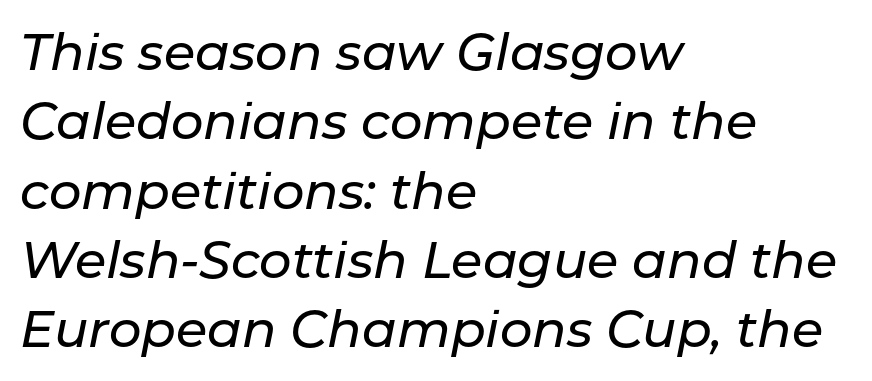
{"italic": "yes", "lean": "right", "slant_degrees": 11, "width": "normal", "stroke_contrast": "low", "x_height": "medium", "monospaced": "no", "underline": "no", "align": "left", "line_spacing": "normal", "line_spacing_ratio": 1.36, "letter_spacing": "normal", "letter_spacing_em": 0.0, "glyph_px": 51}
